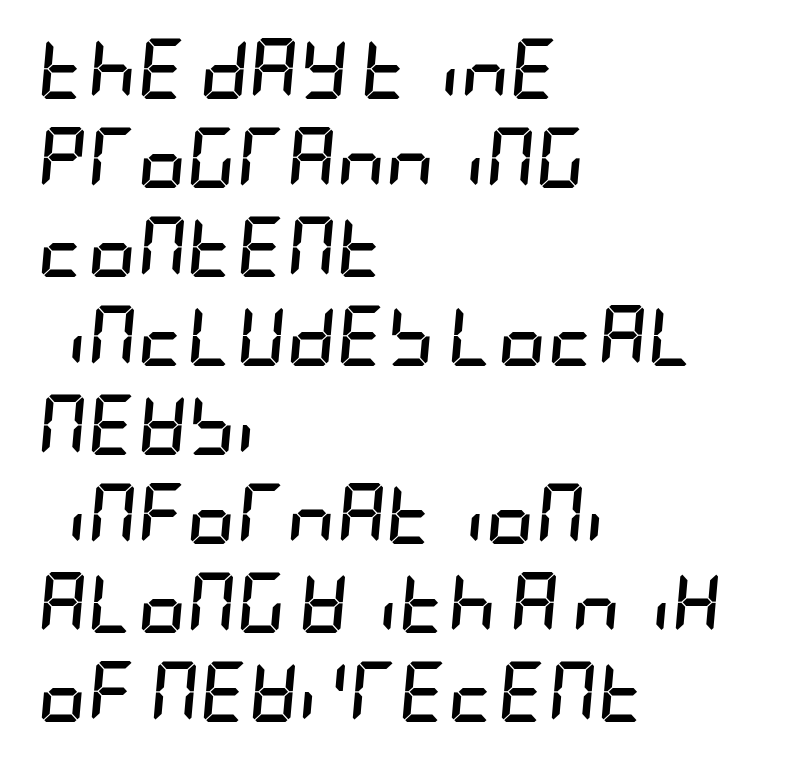
Regarding leading, the lines here are spaced in the standard way. The whole block is typeset with a tilt. Alignment: flush left. Default kerning and tracking; the words read as compact shapes.
